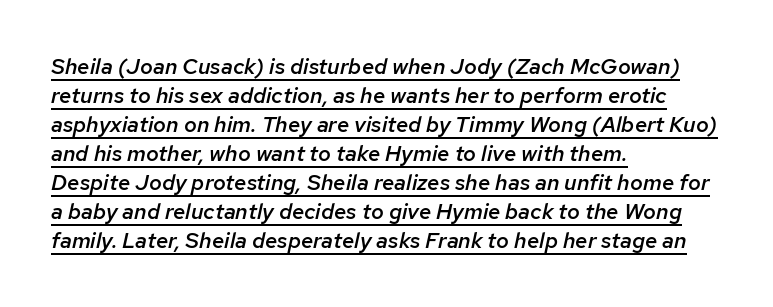
{"italic": "yes", "lean": "right", "slant_degrees": 12, "bold": "semi", "underline": "yes", "align": "left", "line_spacing": "normal", "line_spacing_ratio": 1.32, "letter_spacing": "normal", "letter_spacing_em": 0.0, "glyph_px": 22}
